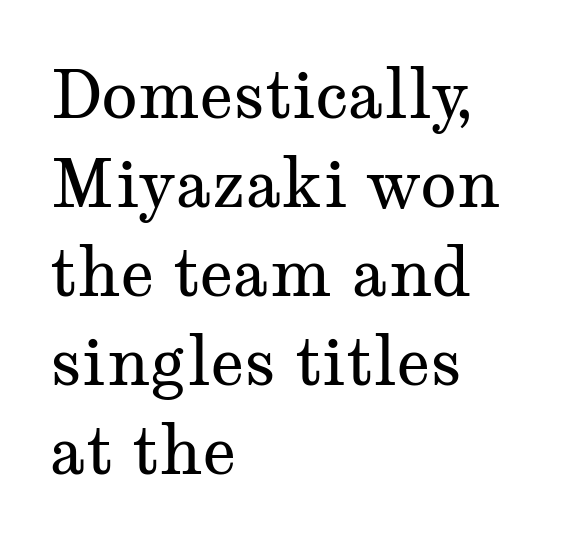
The image shows 66 px regular-weight, wide serif type, upright; set left-aligned, normal line spacing (1.35x), normal letter spacing, not underlined; medium stroke contrast and a medium x-height.
